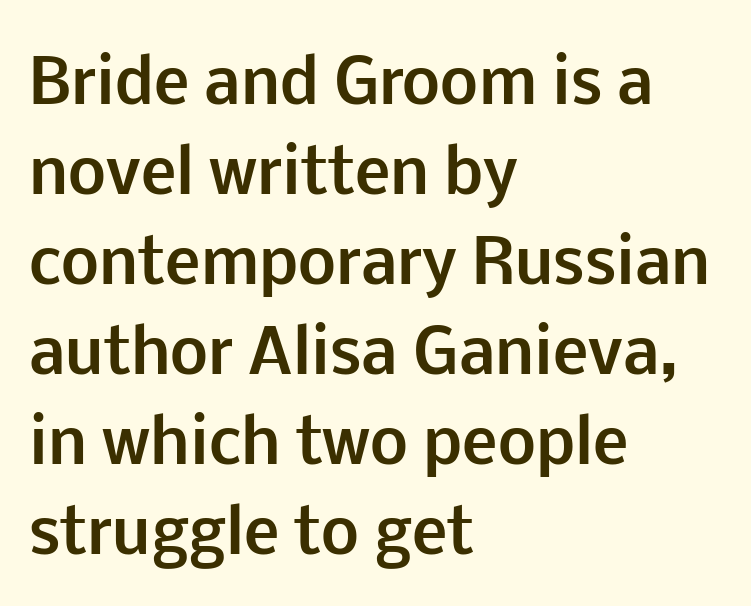
The image shows 60 px bold sans-serif type, upright; set left-aligned, normal line spacing (1.5x), normal letter spacing, not underlined; low stroke contrast and a medium x-height.
